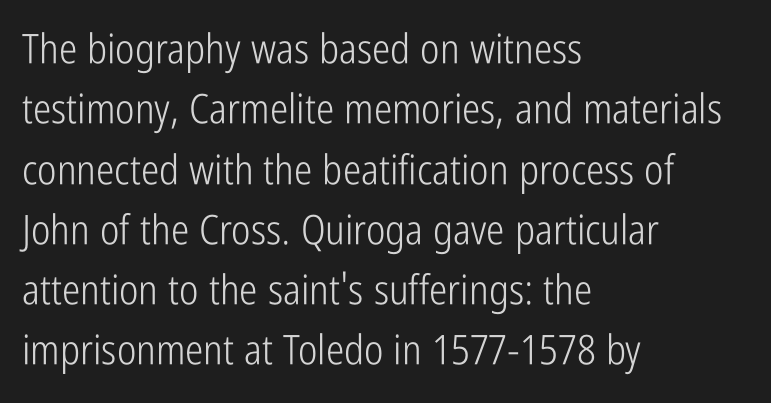
The image shows 41 px light, condensed sans-serif type, upright; set left-aligned, normal line spacing (1.47x), normal letter spacing, not underlined; low stroke contrast and a medium x-height.
